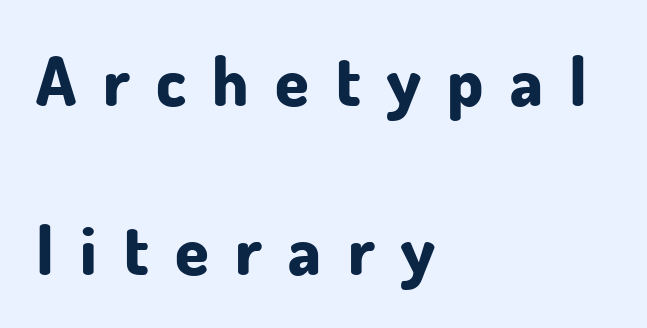
The space between consecutive lines is lavish. A classic flush-left, rag-right setting is used for this passage. Plenty of ink on the page — the face is bold. The axis of the letterforms is exactly vertical.
